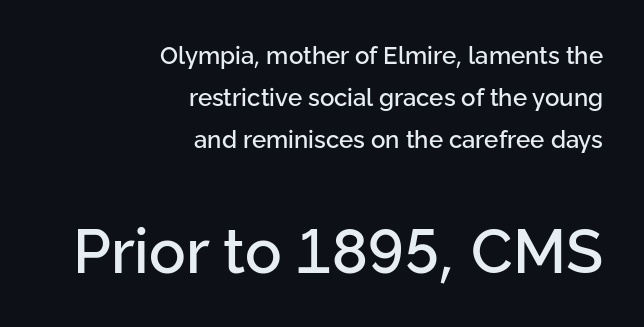
The image shows 61 px sans-serif type, upright; set right-aligned, line spacing 1.75x, normal letter spacing, not underlined; the second (bottom) block is 2.54x larger; low stroke contrast and a medium x-height.
